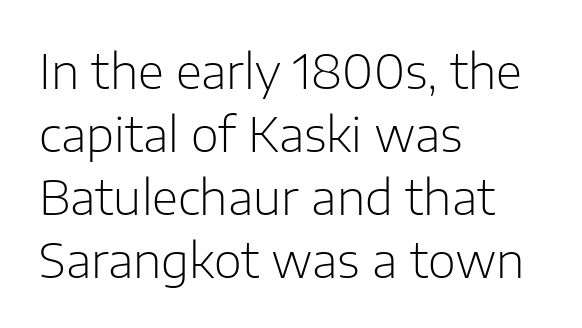
Q: Is the text bold? A: No.
Q: Is the text italic (slanted)? A: No, it is upright.
Q: Is the typeface a serif or a sans-serif typeface? A: Sans-serif.
Q: Is the text underlined? A: No.
Q: How is the paragraph aligned? A: Left-aligned.
Q: Is the spacing between letters normal or unusually wide? A: Normal.
Q: Is the spacing between lines tight, normal or loose? A: Normal.
Q: Width (condensed, normal, or wide)? A: Normal.
Q: Stroke contrast? A: Low.
Q: x-height? A: Medium.
Q: Monospaced? A: No.
